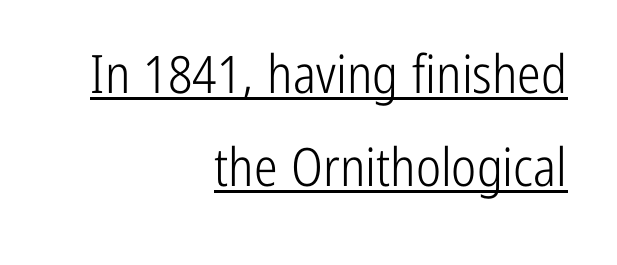
Q: Is the text bold? A: No.
Q: Is the text italic (slanted)? A: No, it is upright.
Q: Is the typeface a serif or a sans-serif typeface? A: Sans-serif.
Q: Is the text underlined? A: Yes.
Q: How is the paragraph aligned? A: Right-aligned.
Q: Is the spacing between letters normal or unusually wide? A: Normal.
Q: Width (condensed, normal, or wide)? A: Condensed.
Q: Stroke contrast? A: Low.
Q: x-height? A: Medium.
Q: Monospaced? A: No.
